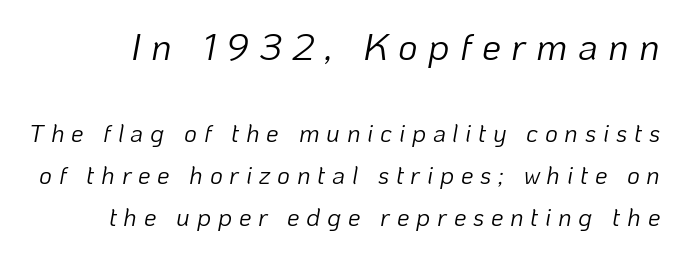
{"italic": "yes", "lean": "right", "slant_degrees": 10, "bold": "no", "weight": "light", "width": "normal", "stroke_contrast": "low", "x_height": "medium", "monospaced": "no", "underline": "no", "line_spacing": "normal", "line_spacing_ratio": 1.69, "letter_spacing": "wide", "letter_spacing_em": 0.27, "larger_block": "first", "size_ratio": 1.52, "glyph_px": 38}
